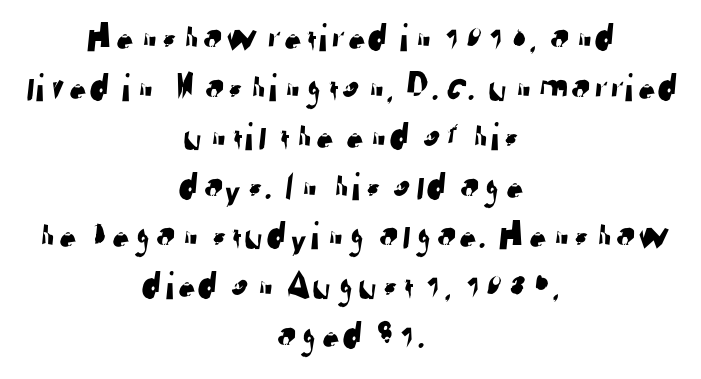
The foot of each line stays bare and open. In CSS terms this would be text-align: center. Spacing verdict: proportional, widths tailored to each character. The line texture is even and compact thanks to regular tracking. Each letter's strokes conclude bluntly, with no projecting serifs.
